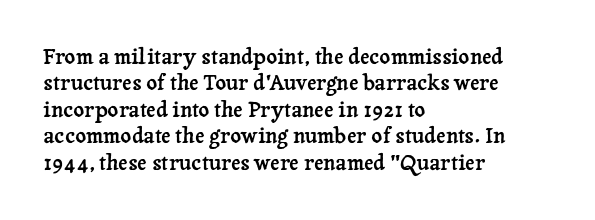
Is there much room between lines? A standard amount, neither cramped nor airy. The line texture is even and compact thanks to regular tracking. In terms of posture, this sample is upright. The paragraph has a hard left edge and a soft right edge. The strip under each line holds only bare page.
